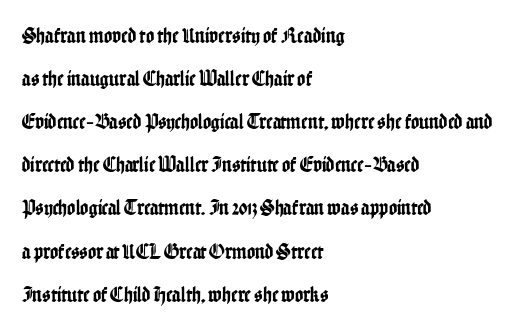
The image shows 22 px text type, upright; set left-aligned, loose line spacing (1.96x), normal letter spacing, not underlined.
